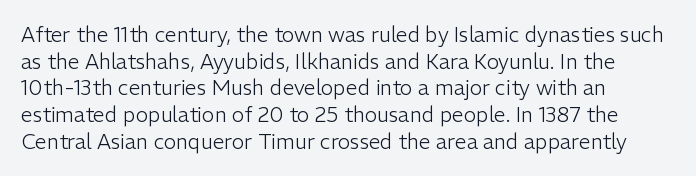
Summary of weight: not heavy and not bold. The vertical gap from one line to the next is medium. The type is set solid horizontally, with unmodified tracking. No italicization has been applied; the sample stays upright. The paragraph shown leans on its left margin. The gap between lines stays unmarked.
